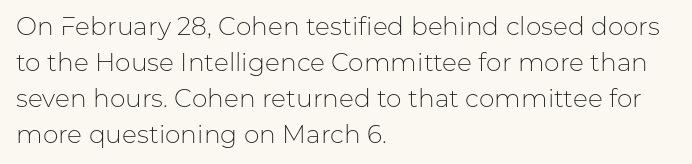
The rendering anchors every line to the left-hand side. Words appear dense and cohesive because spacing is normal. Does the leading feel generous? No, just average. A quiet, ordinary-to-light weight characterises the typeface.
